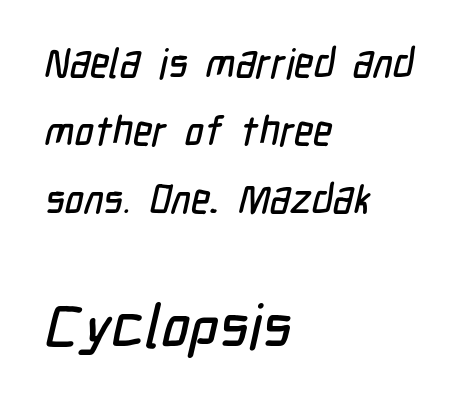
The image shows 61 px condensed sans-serif type; set left-aligned, normal line spacing (1.66x), normal letter spacing, not underlined; the second (bottom) block is 1.49x larger; low stroke contrast and a medium x-height.
